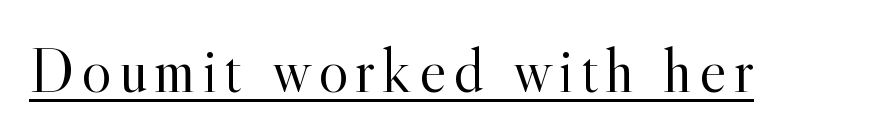
Q: Is the text bold? A: No.
Q: Is the text italic (slanted)? A: No, it is upright.
Q: Is the typeface a serif or a sans-serif typeface? A: Serif.
Q: Is the text underlined? A: Yes.
Q: Width (condensed, normal, or wide)? A: Normal.
Q: x-height? A: Small.
Q: Monospaced? A: No.
